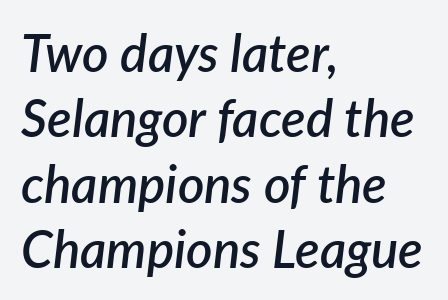
The image shows 51 px semibold type, italic (leaning right); set left-aligned, normal line spacing (1.28x), normal letter spacing, not underlined; low stroke contrast and a medium x-height.
